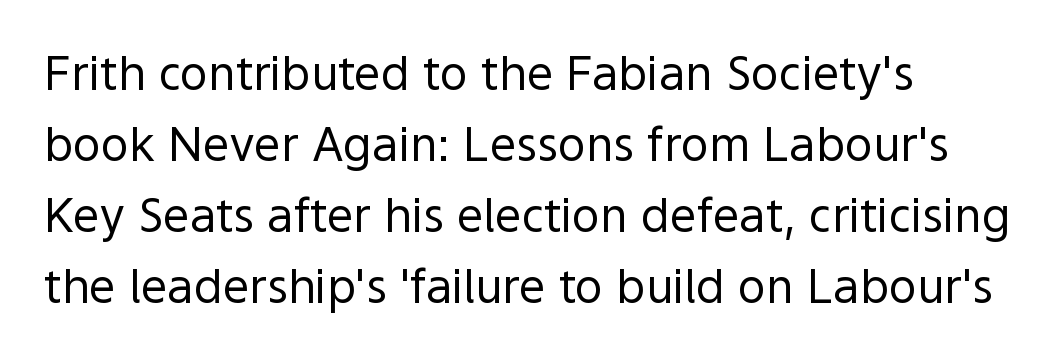
The image shows 47 px regular-weight sans-serif type, upright; set left-aligned, normal line spacing (1.51x), normal letter spacing, not underlined; a medium x-height.
